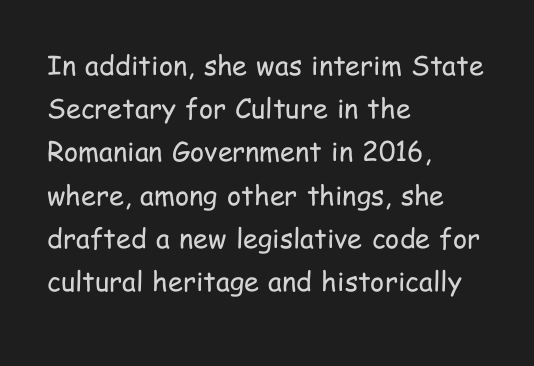
Q: Is the text bold? A: No.
Q: Is the text italic (slanted)? A: No, it is upright.
Q: Is the text underlined? A: No.
Q: How is the paragraph aligned? A: Left-aligned.
Q: Is the spacing between letters normal or unusually wide? A: Normal.
Q: Is the spacing between lines tight, normal or loose? A: Normal.
